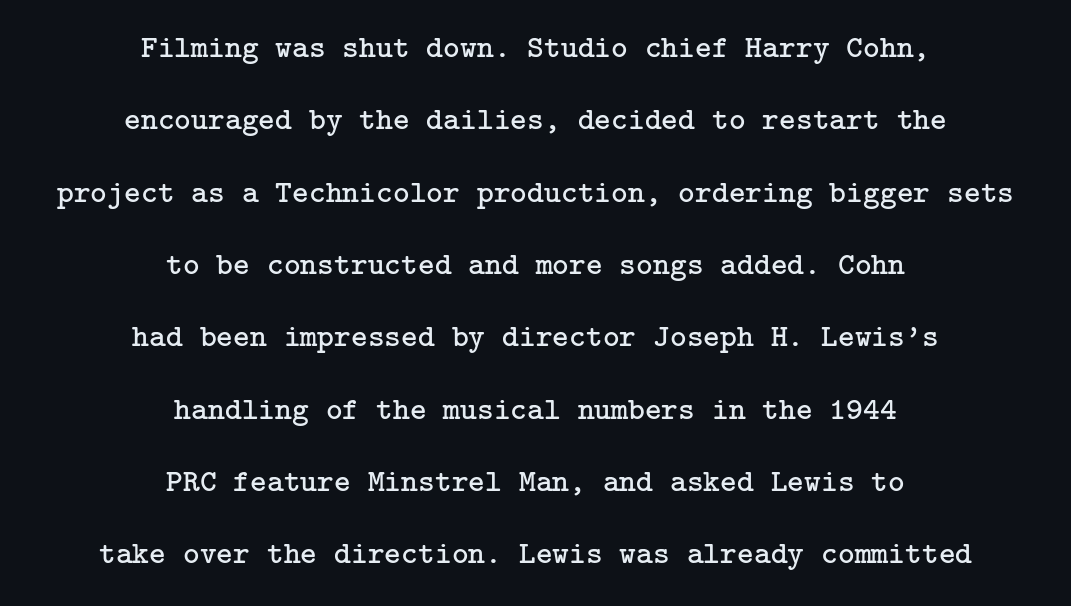
Q: Is the text bold? A: No.
Q: Is the text italic (slanted)? A: No, it is upright.
Q: Is the typeface a serif or a sans-serif typeface? A: Serif.
Q: Is the text underlined? A: No.
Q: How is the paragraph aligned? A: Centered.
Q: Is the spacing between letters normal or unusually wide? A: Normal.
Q: Is the spacing between lines tight, normal or loose? A: Loose.
Q: Width (condensed, normal, or wide)? A: Normal.
Q: Stroke contrast? A: Low.
Q: x-height? A: Medium.
